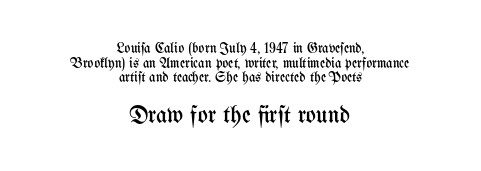
Leading is clearly below the norm, producing a dense column. You get the small type first, then a jump to larger type. The text block is weighted toward neither margin, spreading evenly from the middle. Look at the tracking — it's just the regular setting, nothing added. This rendering features lettering with no underline. Compared with a typical body face, this is equally light or lighter still.
